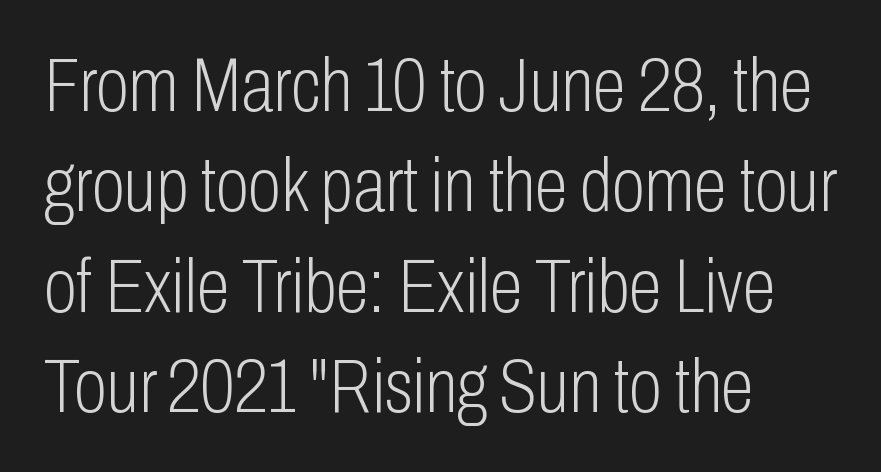
Q: Is the text bold? A: No.
Q: Is the text italic (slanted)? A: No, it is upright.
Q: Is the typeface a serif or a sans-serif typeface? A: Sans-serif.
Q: Is the text underlined? A: No.
Q: How is the paragraph aligned? A: Left-aligned.
Q: Is the spacing between letters normal or unusually wide? A: Normal.
Q: Is the spacing between lines tight, normal or loose? A: Normal.
Q: Width (condensed, normal, or wide)? A: Condensed.
Q: Stroke contrast? A: Low.
Q: x-height? A: Medium.
Q: Monospaced? A: No.
